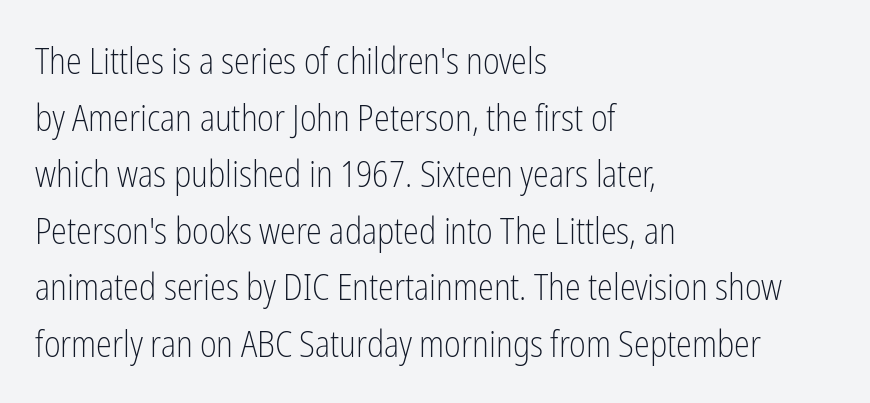
Q: Is the text bold? A: No.
Q: Is the text italic (slanted)? A: No, it is upright.
Q: Is the typeface a serif or a sans-serif typeface? A: Sans-serif.
Q: Is the text underlined? A: No.
Q: How is the paragraph aligned? A: Left-aligned.
Q: Is the spacing between letters normal or unusually wide? A: Normal.
Q: Is the spacing between lines tight, normal or loose? A: Normal.
Q: Width (condensed, normal, or wide)? A: Condensed.
Q: Stroke contrast? A: Low.
Q: x-height? A: Medium.
Q: Monospaced? A: No.
